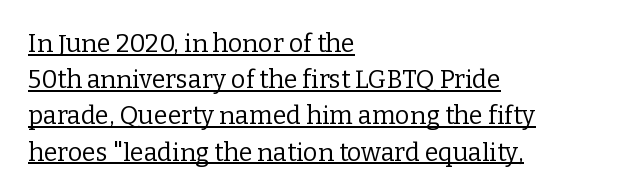
{"italic": "no", "bold": "no", "underline": "yes", "align": "left", "line_spacing": "normal", "line_spacing_ratio": 1.45, "letter_spacing": "normal", "letter_spacing_em": 0.0, "glyph_px": 25}
